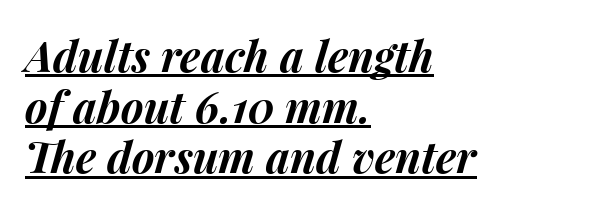
Q: Is the text bold? A: Yes.
Q: Is the text italic (slanted)? A: Yes, it leans right by about 15 degrees.
Q: Is the text underlined? A: Yes.
Q: How is the paragraph aligned? A: Left-aligned.
Q: Is the spacing between letters normal or unusually wide? A: Normal.
Q: Width (condensed, normal, or wide)? A: Normal.
Q: Stroke contrast? A: Medium.
Q: x-height? A: Medium.
Q: Monospaced? A: No.
